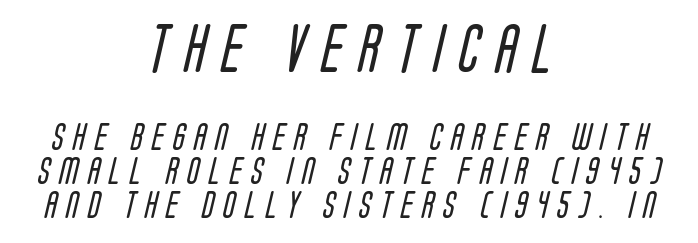
The image shows 49 px regular-weight, condensed sans-serif type; set centered, line spacing 1.22x, unusually wide letter spacing (+0.33 em), not underlined; the first (top) block is 1.75x larger; low stroke contrast and a large x-height.
